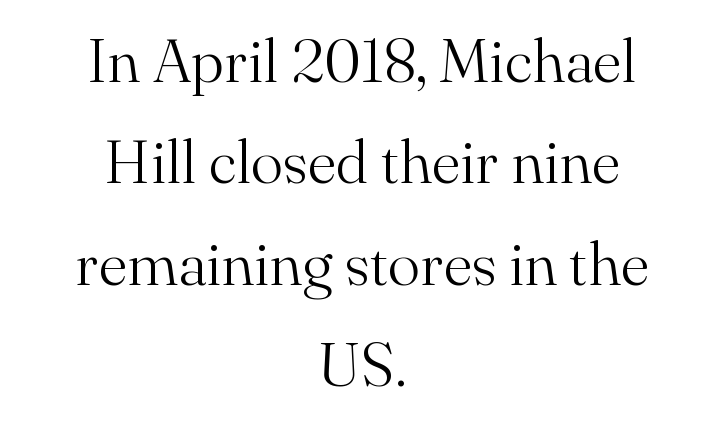
Q: Is the text bold? A: No.
Q: Is the text italic (slanted)? A: No, it is upright.
Q: Is the typeface a serif or a sans-serif typeface? A: Serif.
Q: Is the text underlined? A: No.
Q: How is the paragraph aligned? A: Centered.
Q: Is the spacing between letters normal or unusually wide? A: Normal.
Q: Is the spacing between lines tight, normal or loose? A: Normal.
Q: Width (condensed, normal, or wide)? A: Normal.
Q: Stroke contrast? A: Medium.
Q: x-height? A: Small.
Q: Monospaced? A: No.
